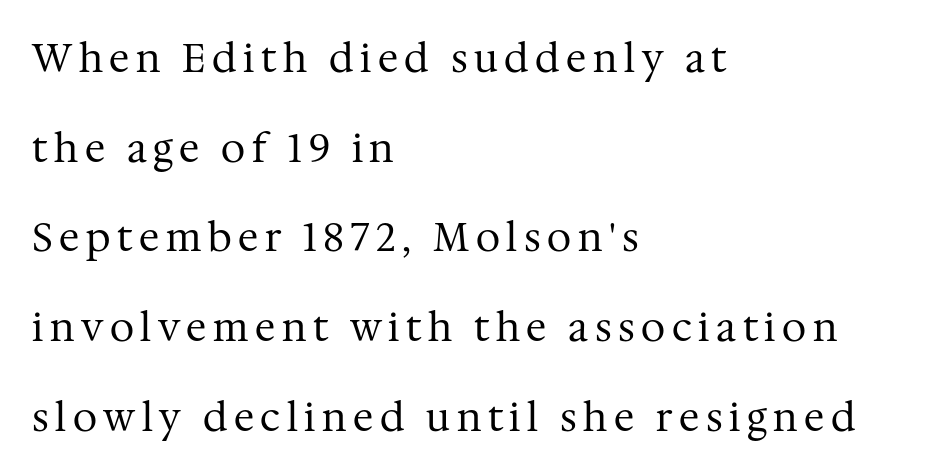
{"serif": "yes", "italic": "no", "bold": "no", "weight": "regular", "width": "normal", "stroke_contrast": "medium", "x_height": "medium", "monospaced": "no", "underline": "no", "align": "left", "line_spacing": "loose", "line_spacing_ratio": 2.3, "glyph_px": 39}
